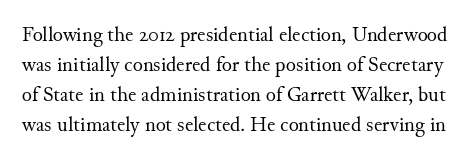
Q: Is the text bold? A: No.
Q: Is the text italic (slanted)? A: No, it is upright.
Q: Is the text underlined? A: No.
Q: Is the spacing between letters normal or unusually wide? A: Normal.
Q: Is the spacing between lines tight, normal or loose? A: Normal.
